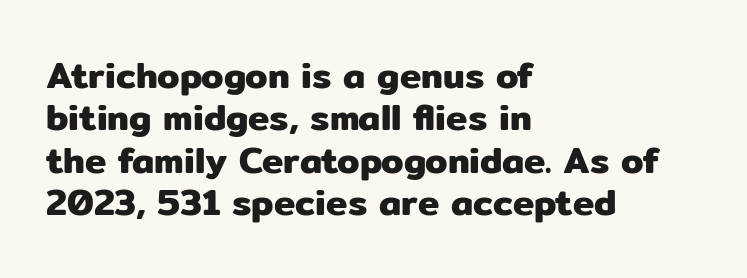
{"serif": "no", "italic": "no", "width": "normal", "stroke_contrast": "low", "x_height": "medium", "monospaced": "no", "underline": "no", "align": "left", "line_spacing_ratio": 1.18, "letter_spacing": "normal", "letter_spacing_em": 0.0, "glyph_px": 36}
